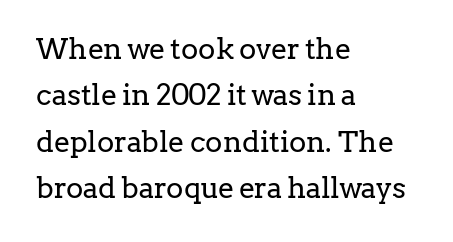
{"serif": "yes", "italic": "no", "bold": "no", "weight": "regular", "width": "normal", "stroke_contrast": "low", "x_height": "medium", "monospaced": "no", "underline": "no", "align": "left", "line_spacing": "normal", "line_spacing_ratio": 1.6, "letter_spacing": "normal", "letter_spacing_em": 0.0, "glyph_px": 29}
